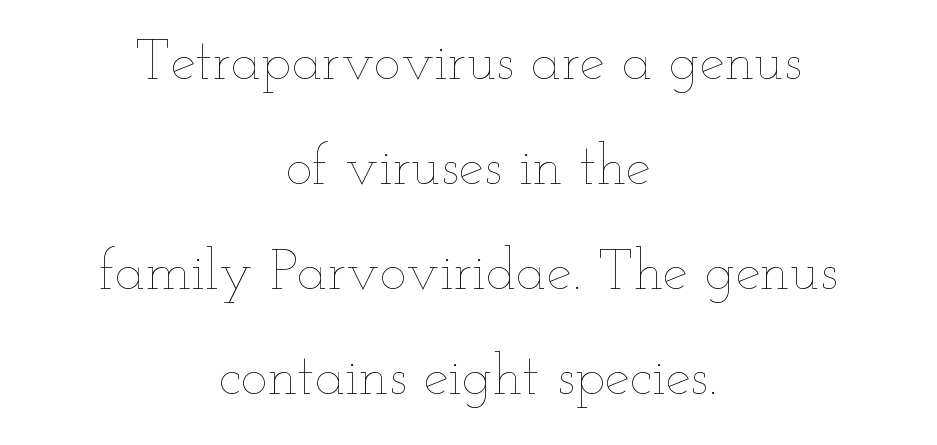
Q: Is the text bold? A: No.
Q: Is the text italic (slanted)? A: No, it is upright.
Q: Is the text underlined? A: No.
Q: How is the paragraph aligned? A: Centered.
Q: Is the spacing between letters normal or unusually wide? A: Normal.
Q: Width (condensed, normal, or wide)? A: Wide.
Q: Stroke contrast? A: Low.
Q: x-height? A: Small.
Q: Monospaced? A: No.
